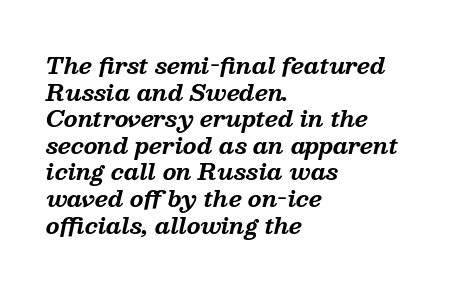
{"italic": "yes", "lean": "right", "slant_degrees": 13, "bold": "yes", "underline": "no", "align": "left", "line_spacing_ratio": 1.21, "letter_spacing": "normal", "letter_spacing_em": 0.0, "glyph_px": 22}
